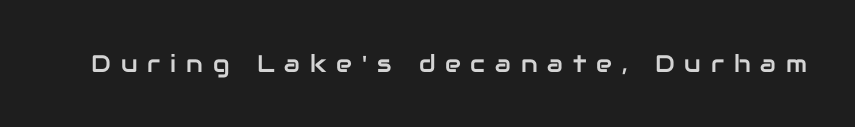
The image shows 24 px text type, upright; set unusually wide letter spacing (+0.41 em), not underlined.
